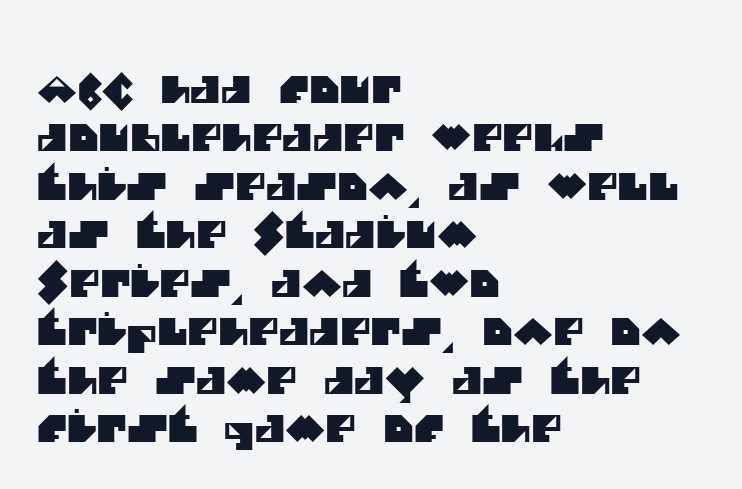
{"serif": "no", "width": "normal", "stroke_contrast": "medium", "x_height": "large", "monospaced": "no", "underline": "no", "align": "left", "line_spacing": "normal", "line_spacing_ratio": 1.31, "letter_spacing": "normal", "letter_spacing_em": 0.0, "glyph_px": 37}
